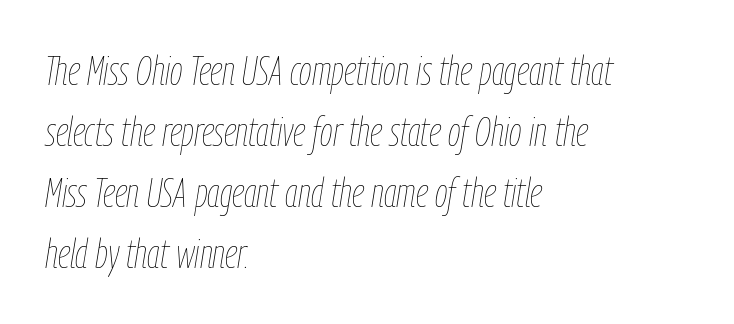
Any mark beneath the type? The region is blank. Character widths vary here, with narrow letters taking less room than wide ones. Ink coverage per letter is moderate at most. How are the letters spaced? Ordinarily, with no added tracking.
